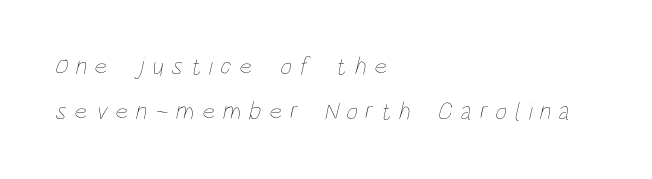
Q: Is the text bold? A: No.
Q: Is the text underlined? A: No.
Q: How is the paragraph aligned? A: Left-aligned.
Q: Is the spacing between letters normal or unusually wide? A: Unusually wide.
